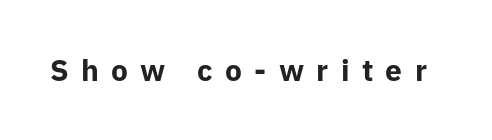
{"serif": "no", "italic": "no", "bold": "yes", "weight": "bold", "width": "normal", "stroke_contrast": "low", "x_height": "medium", "monospaced": "no", "underline": "no", "letter_spacing": "wide", "letter_spacing_em": 0.41, "glyph_px": 30}
